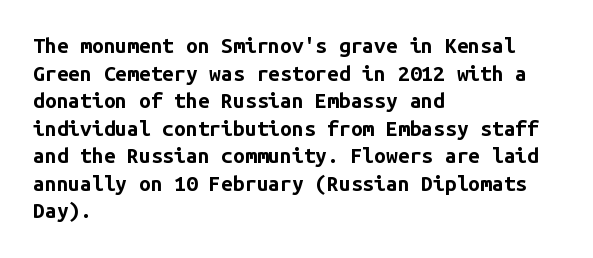
{"italic": "no", "bold": "yes", "underline": "no", "align": "left", "line_spacing": "normal", "line_spacing_ratio": 1.31, "letter_spacing": "normal", "letter_spacing_em": 0.0, "glyph_px": 21}
